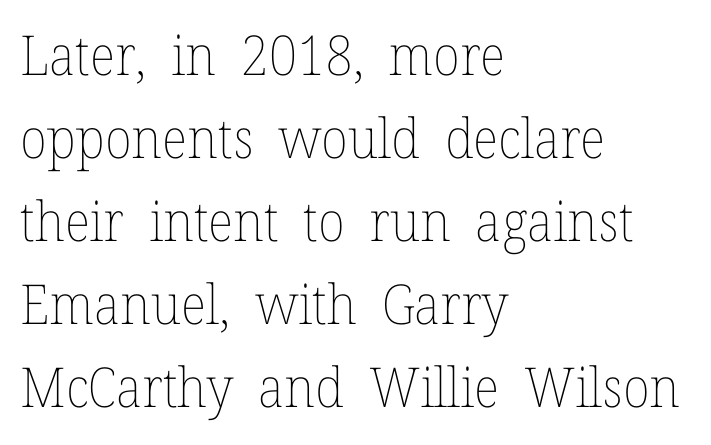
{"italic": "no", "bold": "no", "weight": "thin", "width": "normal", "stroke_contrast": "low", "x_height": "medium", "monospaced": "no", "underline": "no", "align": "left", "line_spacing": "normal", "line_spacing_ratio": 1.51, "letter_spacing": "normal", "letter_spacing_em": 0.0, "glyph_px": 55}
